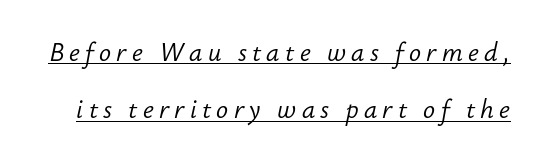
This is oblique type, the kind used for emphasis or titles. The rendered words wear a rule along their underside. Successive baselines arrive slowly, with a big drop between each. The characters are drawn with everyday or finer stroke widths. The horizontal fit of the characters is loose and conspicuously gappy.
